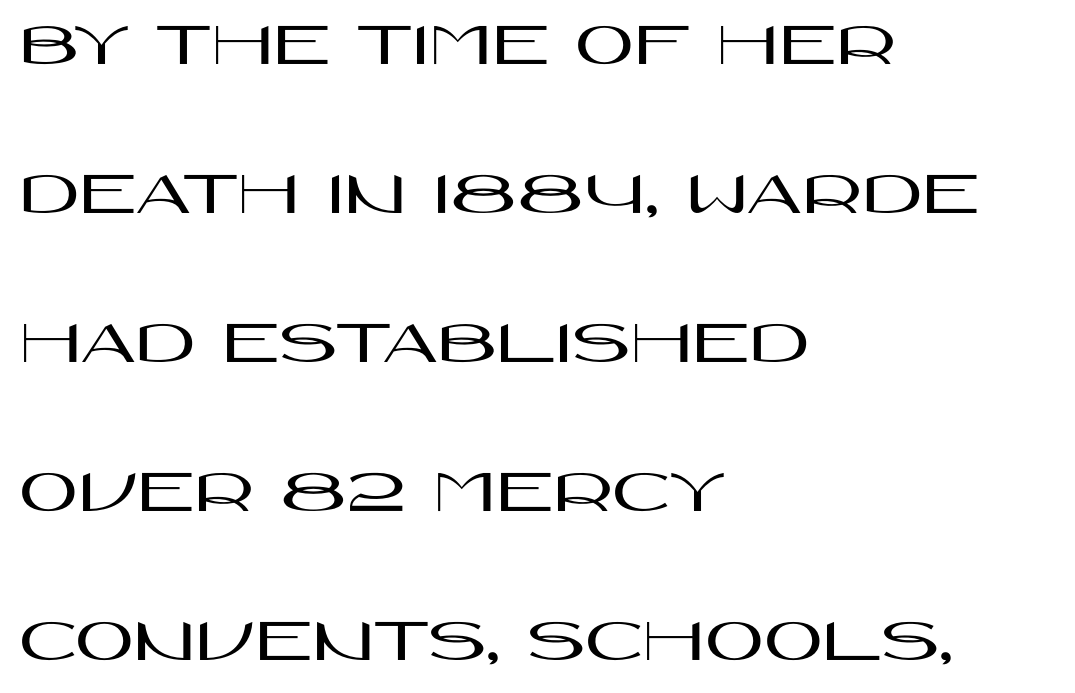
The image shows 64 px wide sans-serif type, upright; set left-aligned, loose line spacing (2.33x), normal letter spacing, not underlined; high stroke contrast and a large x-height.
